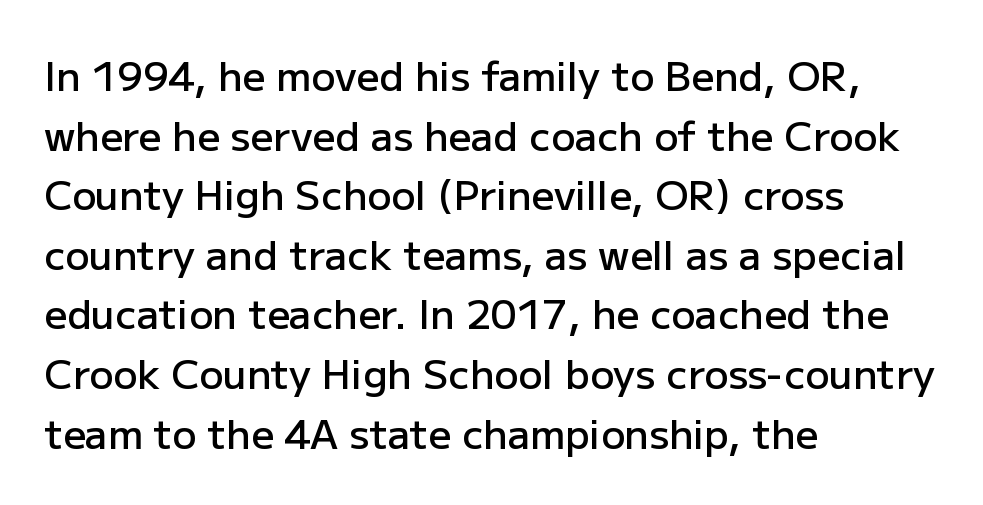
The image shows 40 px semibold sans-serif type, upright; set left-aligned, normal line spacing (1.49x), normal letter spacing, not underlined; low stroke contrast and a medium x-height.
